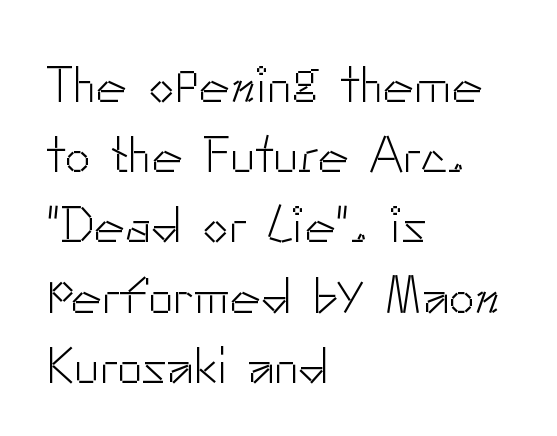
Q: Is the text bold? A: No.
Q: Is the text italic (slanted)? A: No, it is upright.
Q: Is the typeface a serif or a sans-serif typeface? A: Sans-serif.
Q: Is the text underlined? A: No.
Q: How is the paragraph aligned? A: Left-aligned.
Q: Is the spacing between letters normal or unusually wide? A: Normal.
Q: Is the spacing between lines tight, normal or loose? A: Normal.
Q: Width (condensed, normal, or wide)? A: Normal.
Q: Stroke contrast? A: Low.
Q: x-height? A: Small.
Q: Monospaced? A: No.
